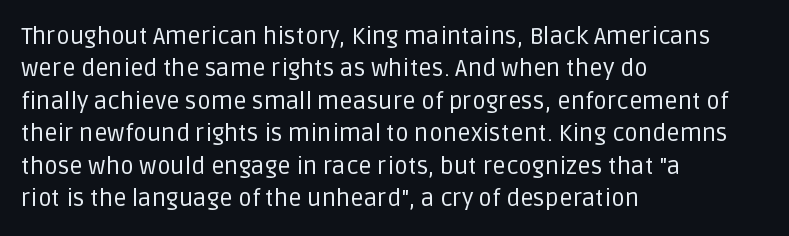
{"italic": "no", "bold": "no", "underline": "no", "align": "left", "line_spacing": "normal", "line_spacing_ratio": 1.35, "letter_spacing": "normal", "letter_spacing_em": 0.0, "glyph_px": 24}
